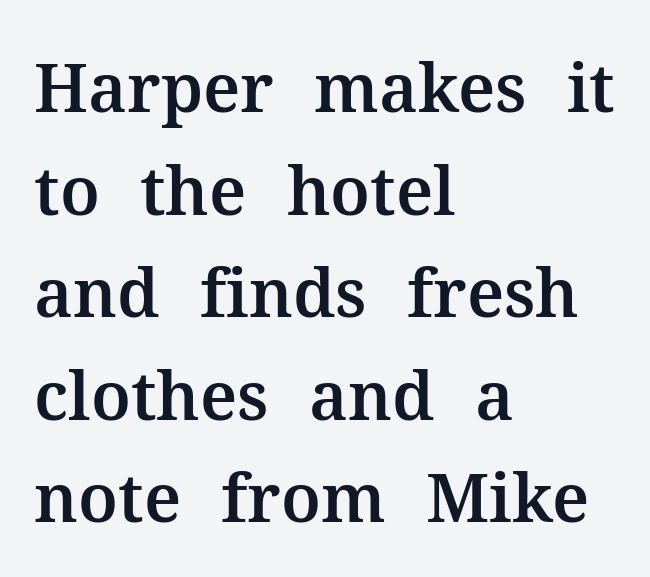
Q: Is the text italic (slanted)? A: No, it is upright.
Q: Is the typeface a serif or a sans-serif typeface? A: Serif.
Q: Is the text underlined? A: No.
Q: How is the paragraph aligned? A: Left-aligned.
Q: Is the spacing between letters normal or unusually wide? A: Normal.
Q: Is the spacing between lines tight, normal or loose? A: Normal.
Q: Width (condensed, normal, or wide)? A: Normal.
Q: Stroke contrast? A: Medium.
Q: x-height? A: Medium.
Q: Monospaced? A: No.
